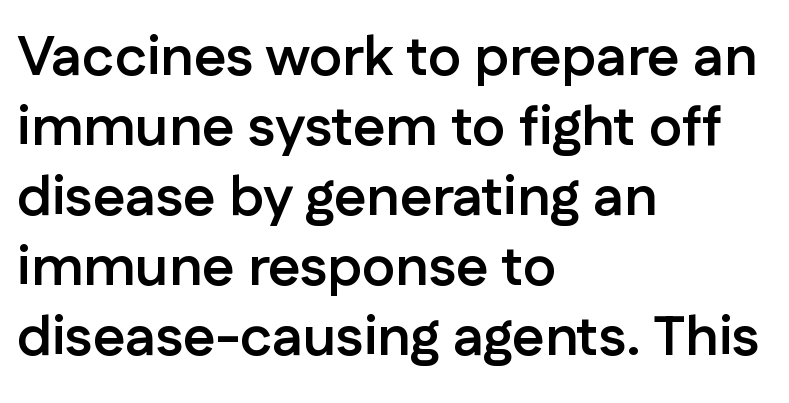
The image shows 56 px semibold sans-serif type, upright; set left-aligned, normal line spacing (1.25x), normal letter spacing, not underlined; low stroke contrast and a medium x-height.
